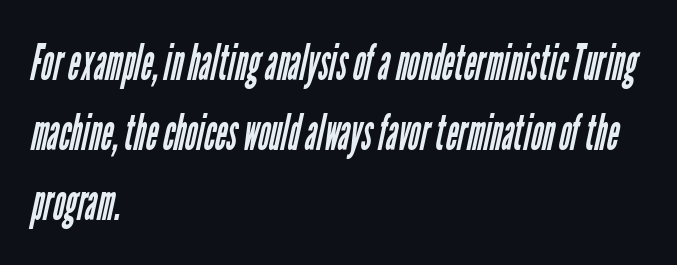
Q: Is the text bold? A: No.
Q: Is the typeface a serif or a sans-serif typeface? A: Sans-serif.
Q: Is the text underlined? A: No.
Q: How is the paragraph aligned? A: Left-aligned.
Q: Is the spacing between letters normal or unusually wide? A: Normal.
Q: Is the spacing between lines tight, normal or loose? A: Normal.
Q: Width (condensed, normal, or wide)? A: Condensed.
Q: Stroke contrast? A: Low.
Q: x-height? A: Medium.
Q: Monospaced? A: No.
